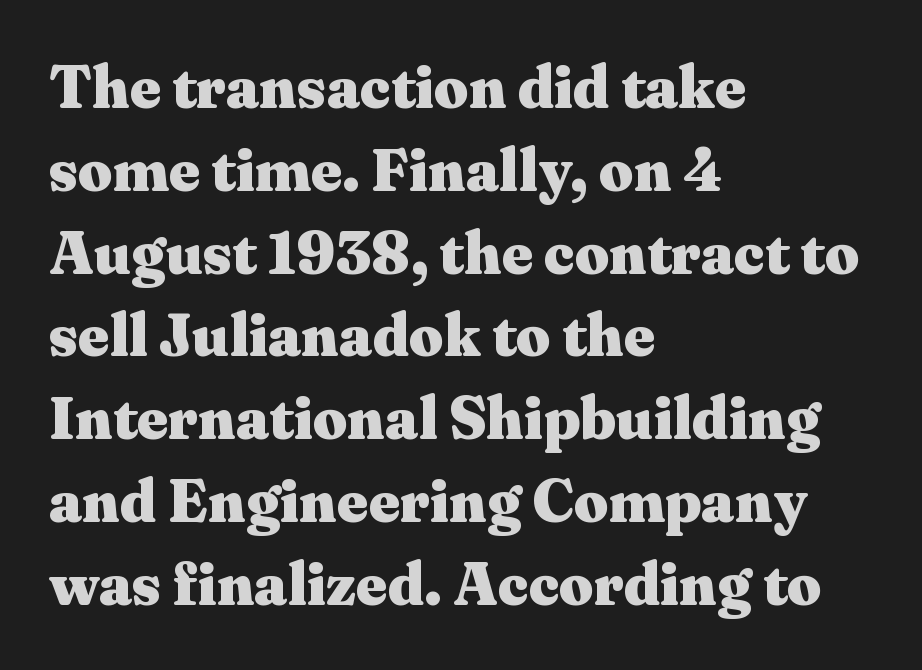
Q: Is the text bold? A: Yes.
Q: Is the text italic (slanted)? A: No, it is upright.
Q: Is the typeface a serif or a sans-serif typeface? A: Serif.
Q: Is the text underlined? A: No.
Q: How is the paragraph aligned? A: Left-aligned.
Q: Is the spacing between letters normal or unusually wide? A: Normal.
Q: Is the spacing between lines tight, normal or loose? A: Normal.
Q: Width (condensed, normal, or wide)? A: Wide.
Q: Stroke contrast? A: Medium.
Q: x-height? A: Medium.
Q: Monospaced? A: No.
